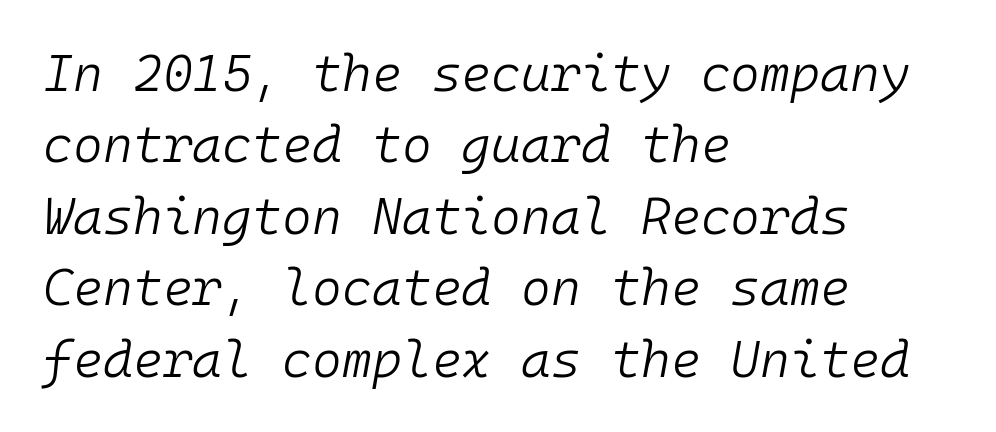
The image shows 51 px light type, italic (leaning right), monospaced; set left-aligned, normal line spacing (1.4x), normal letter spacing, not underlined; low stroke contrast and a medium x-height.
